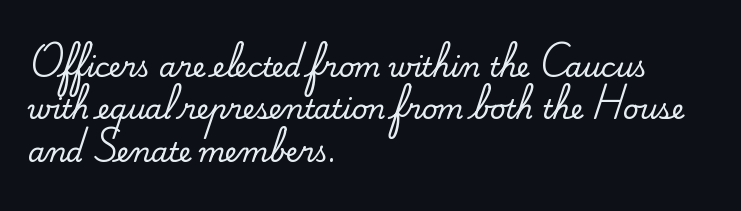
Successive baselines arrive at the customary interval. Where is the straight margin? On the left. Lines of text with bare space underneath. Each word holds together tightly as a unit, with standard inter-letter gaps.
